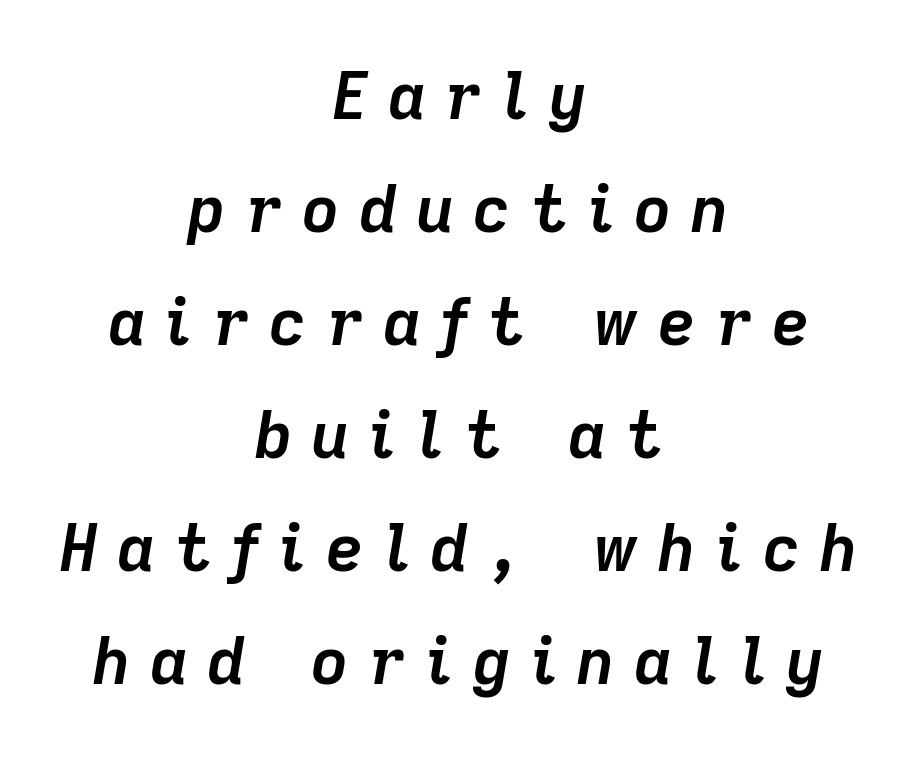
{"italic": "yes", "lean": "right", "slant_degrees": 9, "bold": "yes", "weight": "semibold", "width": "normal", "stroke_contrast": "low", "x_height": "medium", "monospaced": "no", "underline": "no", "align": "center", "line_spacing_ratio": 1.74, "letter_spacing": "wide", "letter_spacing_em": 0.3, "glyph_px": 65}
